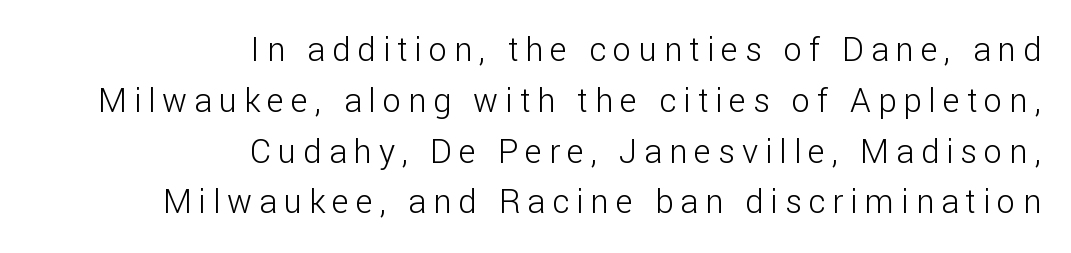
The paragraph has a hard right edge and a soft left edge. Nobody drew a line under any word here. Evenly set lines give the paragraph a standard silhouette. The passage shown is typeset with a sans-serif family. The tracking reads as deliberately expanded to a designer's eye. Italic: no, the glyphs are upright roman.
